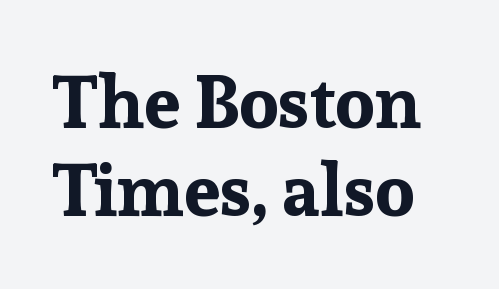
{"serif": "yes", "italic": "no", "bold": "yes", "weight": "bold", "width": "normal", "stroke_contrast": "low", "x_height": "medium", "monospaced": "no", "underline": "no", "line_spacing_ratio": 1.2, "letter_spacing": "normal", "letter_spacing_em": 0.0, "glyph_px": 73}
